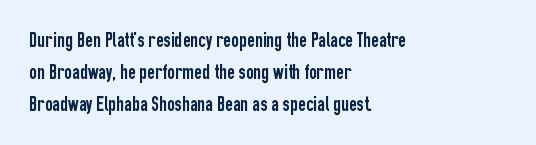
Q: Is the text italic (slanted)? A: No, it is upright.
Q: Is the text underlined? A: No.
Q: How is the paragraph aligned? A: Left-aligned.
Q: Is the spacing between letters normal or unusually wide? A: Normal.
Q: Is the spacing between lines tight, normal or loose? A: Normal.
